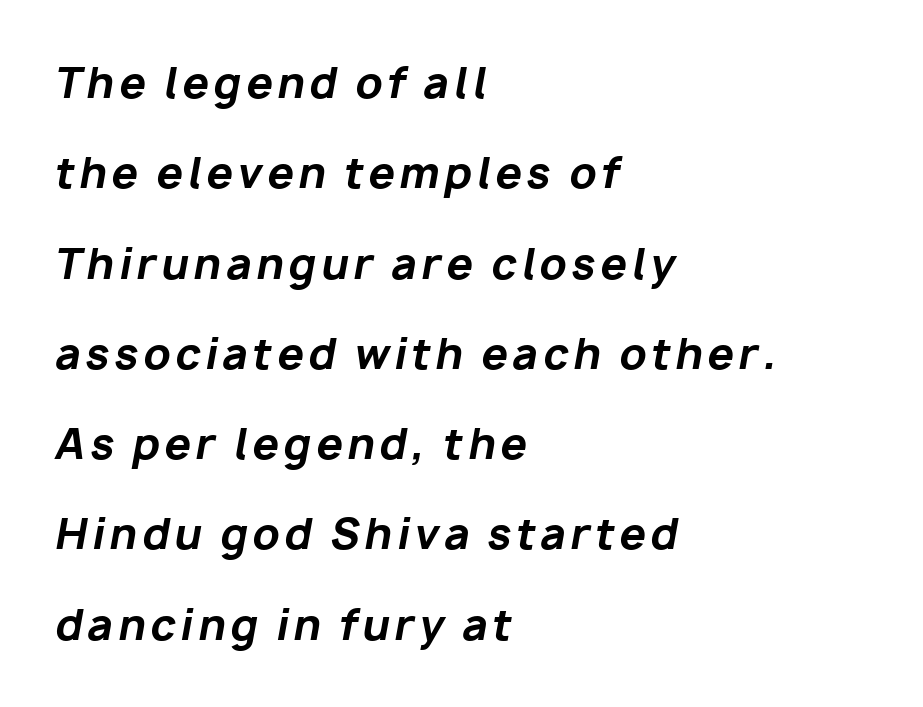
What's the leading like? Stretched, with rows far apart. Strong, thick strokes mark this as bold type. Style check: oblique. Line starts are locked; line ends wander. This sample has the flowing, uneven cadence of proportional lettering. The passage shown is not underscored anywhere.
